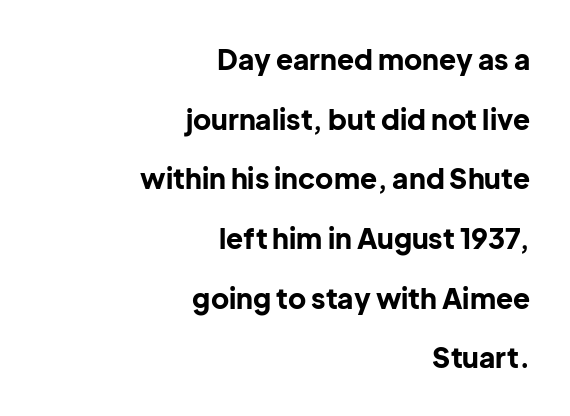
Every stem runs plumb, perpendicular to the baseline. This sample uses a sans-serif face. Notice how the passage keeps a crisp vertical edge on the right only. Weight: bold.
